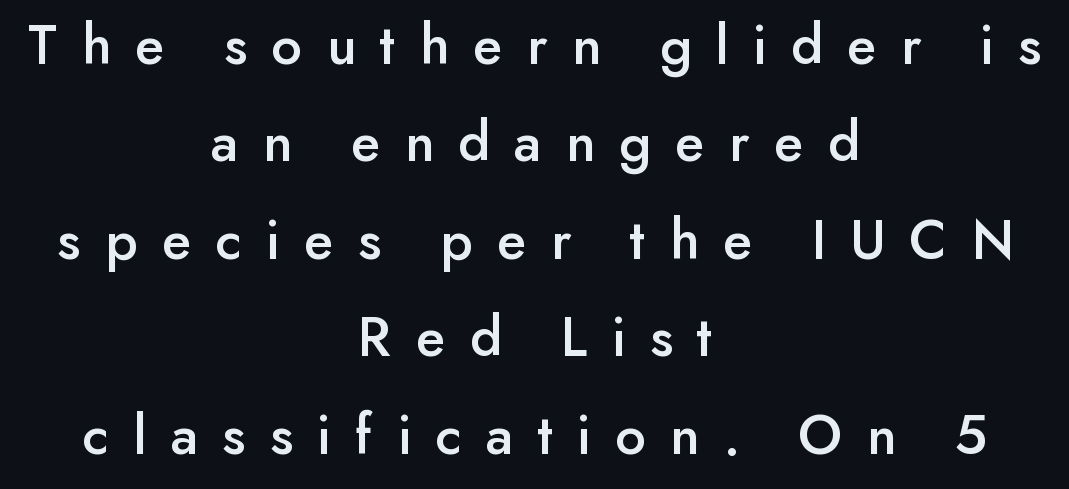
Students, note that the glyphs here are deliberately spaced far apart. Here the designer chose a conventional face with non-uniform glyph widths. These lines stack symmetrically, like a column narrowing and widening about its center. Posture: upright roman. The space between consecutive lines is moderate. Regarding serifs, this sample does without them.
